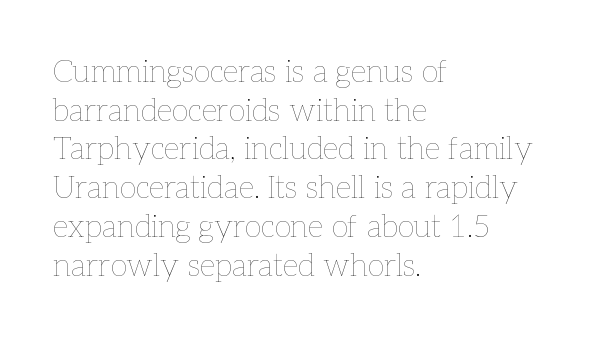
The type sits square on the baseline with zero lean. No extra tracking has been applied to these lines. Honestly, there is no underline to notice here at all. One glance says typical: line gaps are just what's usual.
